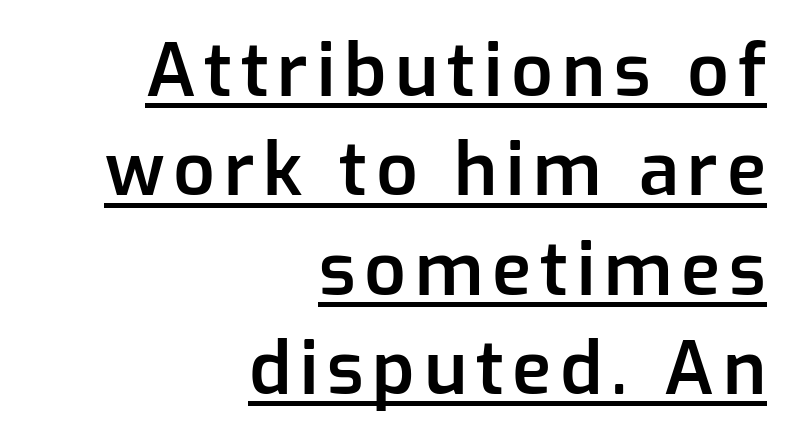
A typesetter would call this leading conventional body-copy spacing. What kind of face is this? One without serifs — a sans. In CSS terms this would be text-align: right. Compared with undecorated copy, this sample adds a rule below the words. These lines were composed using upright roman letters. Look at the stroke-to-counter ratio: somewhat heavy, a semibold.
